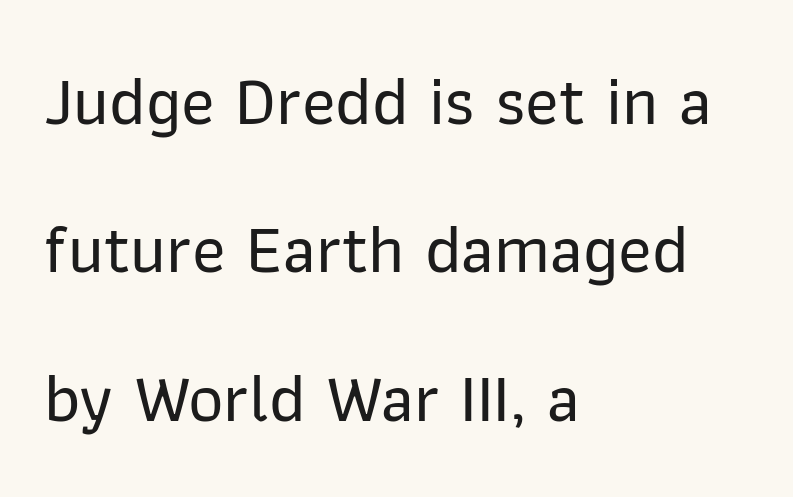
{"serif": "no", "italic": "no", "width": "normal", "stroke_contrast": "low", "x_height": "medium", "monospaced": "no", "underline": "no", "align": "left", "line_spacing": "loose", "line_spacing_ratio": 2.15, "letter_spacing": "normal", "letter_spacing_em": 0.0, "glyph_px": 69}
